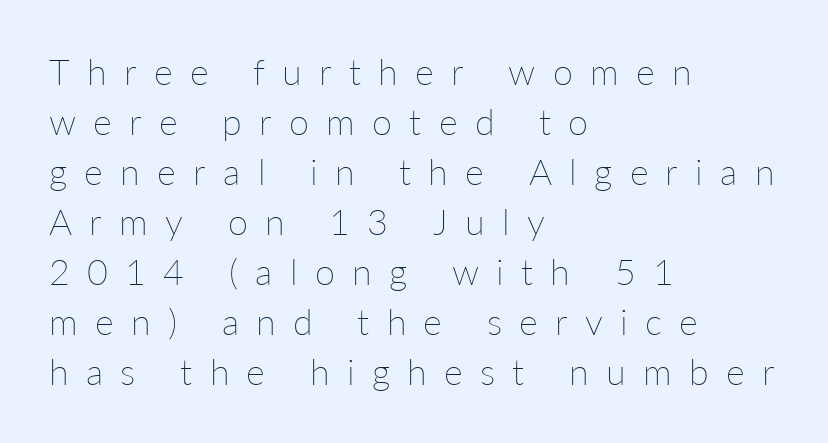
The image shows 36 px thin type, upright; set left-aligned, normal line spacing (1.39x), unusually wide letter spacing (+0.48 em), not underlined; low stroke contrast and a medium x-height.
